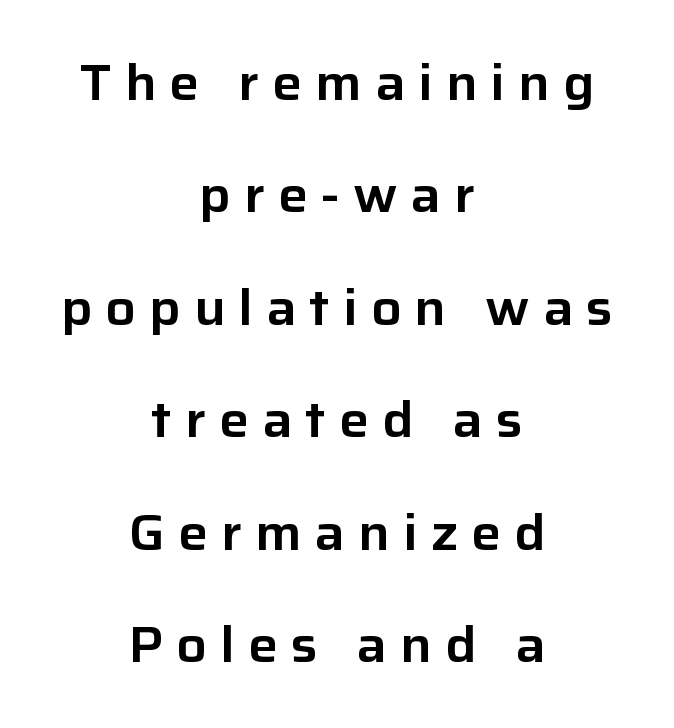
Proportional: the letters do not fall into vertical columns. Every stem runs plumb, perpendicular to the baseline. The passage shown is not underscored anywhere. Look at the tracking — it's clearly loosened, letters drifting apart. These lines are composed in type without serifs. Does the leading feel generous? Absolutely, it's lavish.
